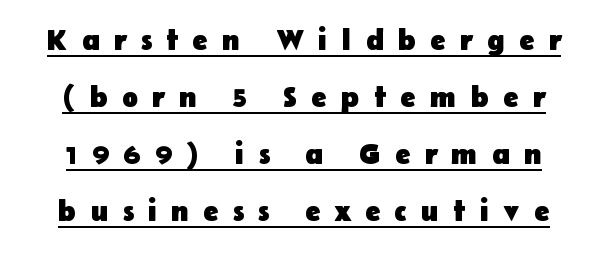
The image shows 29 px heavy sans-serif type, upright; set loose line spacing (1.97x), unusually wide letter spacing (+0.49 em), underlined; low stroke contrast and a medium x-height.
